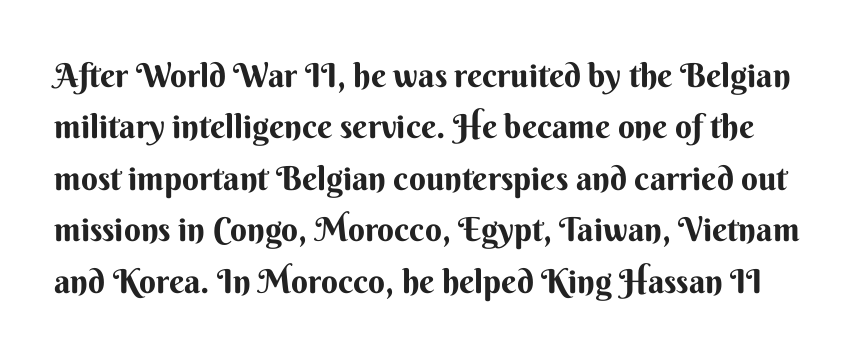
Do the characters align in a grid? No, the font is proportional. Quick note: underline off. Designer's note — italics off, roman on. Here the glyphs are tracked normally, forming tight word shapes. I'd call this a sans setting — the letters go barefoot.
